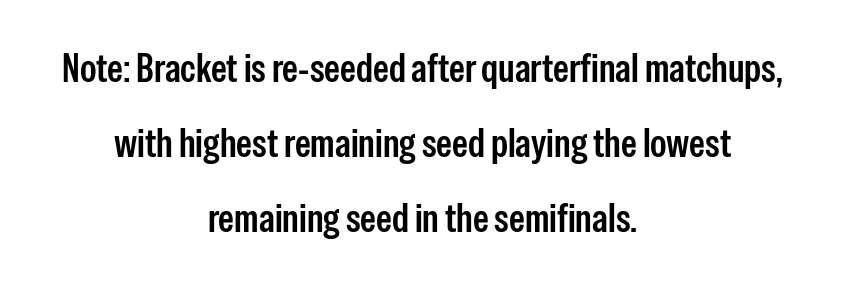
Q: Is the text italic (slanted)? A: No, it is upright.
Q: Is the typeface a serif or a sans-serif typeface? A: Sans-serif.
Q: Is the text underlined? A: No.
Q: How is the paragraph aligned? A: Centered.
Q: Is the spacing between letters normal or unusually wide? A: Normal.
Q: Width (condensed, normal, or wide)? A: Condensed.
Q: Stroke contrast? A: Low.
Q: x-height? A: Medium.
Q: Monospaced? A: No.
